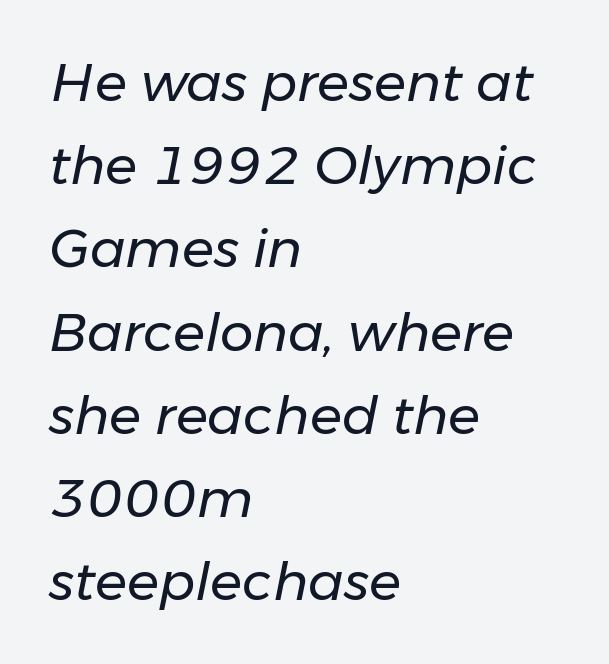
{"italic": "yes", "lean": "right", "slant_degrees": 11, "bold": "no", "weight": "regular", "width": "normal", "stroke_contrast": "low", "x_height": "medium", "monospaced": "no", "underline": "no", "align": "left", "line_spacing": "normal", "line_spacing_ratio": 1.57, "letter_spacing": "normal", "letter_spacing_em": 0.0, "glyph_px": 53}
